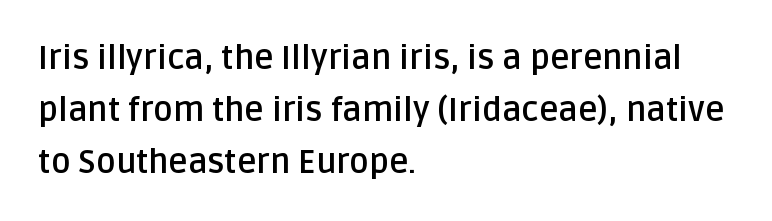
{"serif": "no", "italic": "no", "bold": "yes", "weight": "semibold", "width": "normal", "stroke_contrast": "low", "x_height": "large", "monospaced": "no", "underline": "no", "align": "left", "line_spacing": "normal", "line_spacing_ratio": 1.57, "letter_spacing": "normal", "letter_spacing_em": 0.0, "glyph_px": 33}
